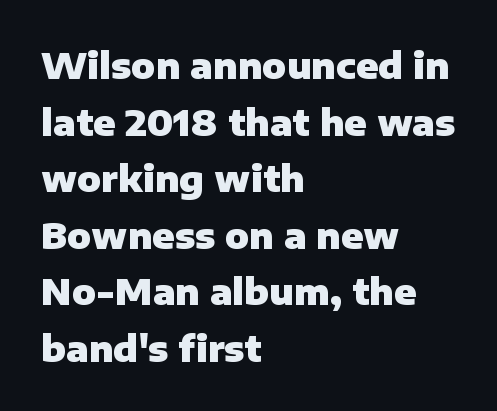
The image shows 36 px heavy sans-serif type, upright; set left-aligned, normal line spacing (1.57x), normal letter spacing, not underlined; low stroke contrast and a medium x-height.
